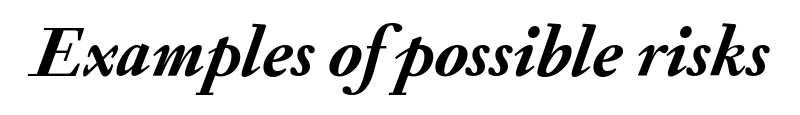
Typographic density is high because the face is bold. Think of a printed novel: that variable character pitch is what you see here. The tracking reads as untouched default to a designer's eye. Every character sits at an angle, as italics do. Beneath every word, the page is bare.
